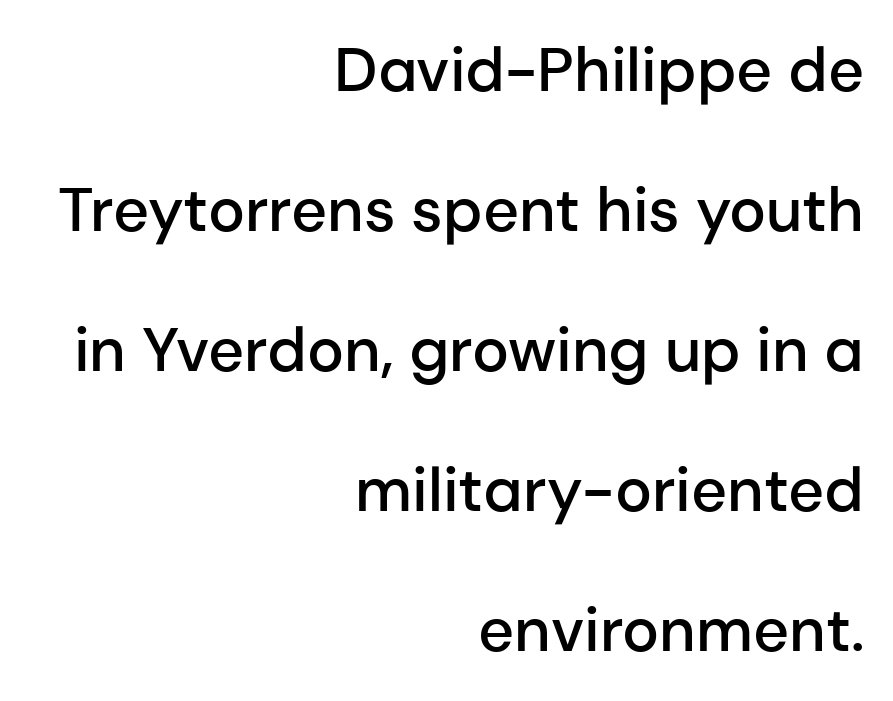
{"serif": "no", "italic": "no", "bold": "semi", "weight": "semibold", "width": "normal", "stroke_contrast": "low", "x_height": "medium", "monospaced": "no", "underline": "no", "align": "right", "line_spacing": "loose", "line_spacing_ratio": 2.26, "letter_spacing": "normal", "letter_spacing_em": 0.0, "glyph_px": 62}
